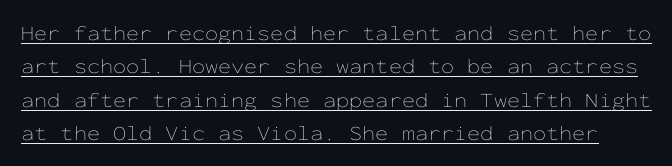
The image shows 21 px text type, upright; set normal line spacing (1.59x), normal letter spacing, underlined.
